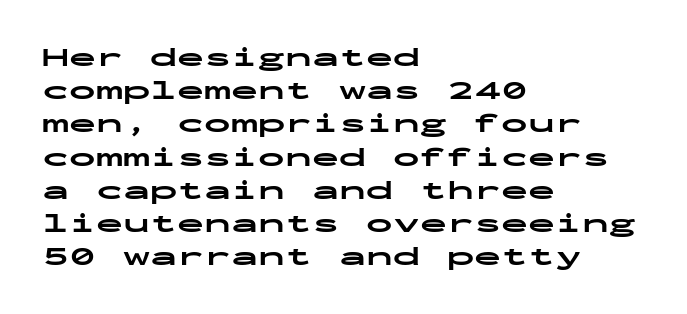
Q: Is the text bold? A: Yes.
Q: Is the text italic (slanted)? A: No, it is upright.
Q: Is the text underlined? A: No.
Q: How is the paragraph aligned? A: Left-aligned.
Q: Is the spacing between letters normal or unusually wide? A: Normal.
